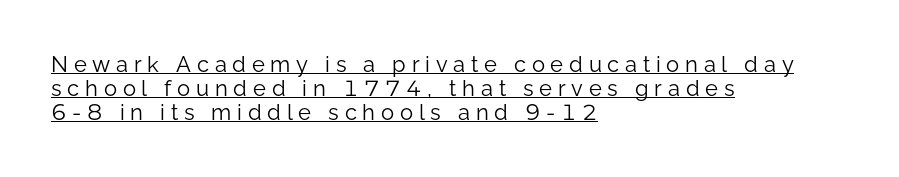
The image shows 22 px text type, upright; set left-aligned, tight line spacing (1.09x), unusually wide letter spacing (+0.26 em), underlined.
